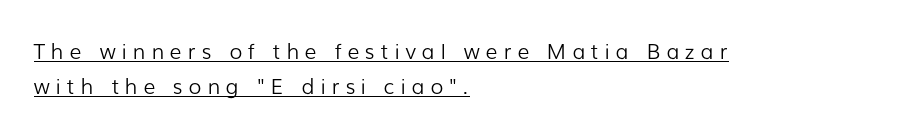
{"italic": "no", "bold": "no", "underline": "yes", "align": "left", "line_spacing": "normal", "line_spacing_ratio": 1.68, "letter_spacing": "wide", "letter_spacing_em": 0.28, "glyph_px": 21}
